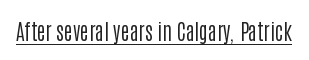
Italic: no, the glyphs are upright roman. You can see a thin bar hugging the bottom of the glyphs. Nothing heavy about these letters — not bold at all. Look at the tracking — it's just the regular setting, nothing added.
